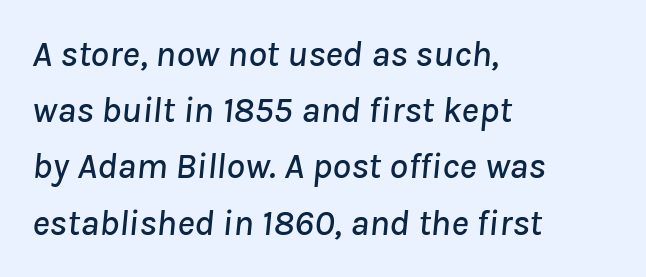
The image shows 37 px text type, italic (leaning right); set left-aligned, normal line spacing (1.52x), normal letter spacing, not underlined; low stroke contrast and a medium x-height.
